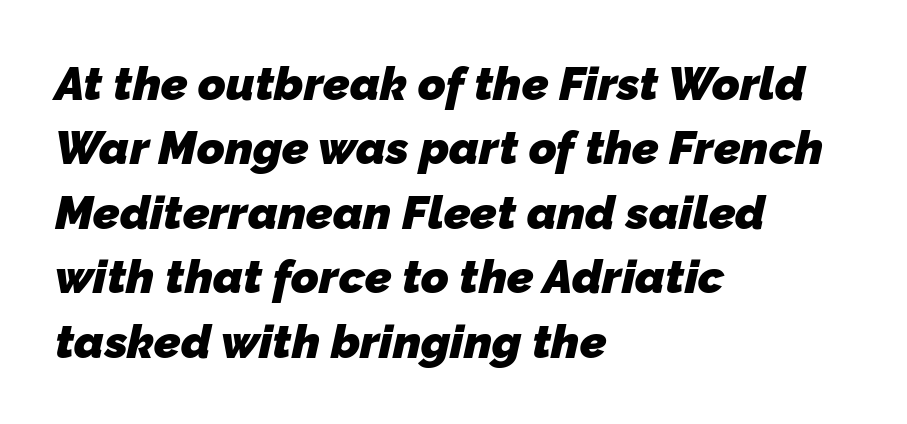
{"serif": "no", "bold": "yes", "weight": "heavy", "width": "normal", "stroke_contrast": "low", "x_height": "medium", "monospaced": "no", "underline": "no", "align": "left", "line_spacing": "normal", "line_spacing_ratio": 1.37, "letter_spacing": "normal", "letter_spacing_em": 0.0, "glyph_px": 47}
